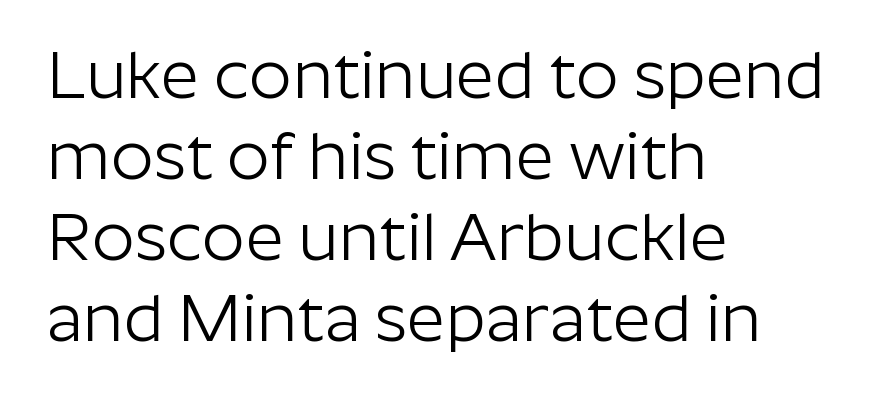
Think of a printed novel: that variable character pitch is what you see here. Weight: not bold — regular or lighter. This sample is left-justified, so line endings fall wherever the words run out. Unlike italic type, these characters show no tilt at all. The tracking reads as untouched default to a designer's eye. What kind of face is this? One without serifs — a sans.
